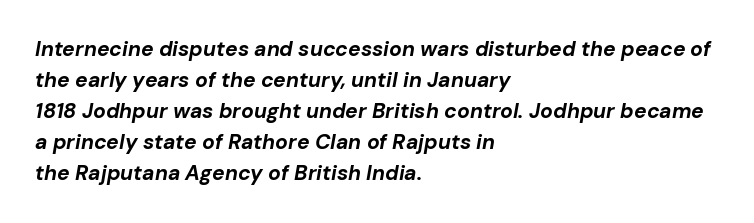
{"italic": "yes", "lean": "right", "slant_degrees": 10, "bold": "yes", "underline": "no", "align": "left", "line_spacing": "normal", "line_spacing_ratio": 1.48, "letter_spacing": "normal", "letter_spacing_em": 0.0, "glyph_px": 21}
